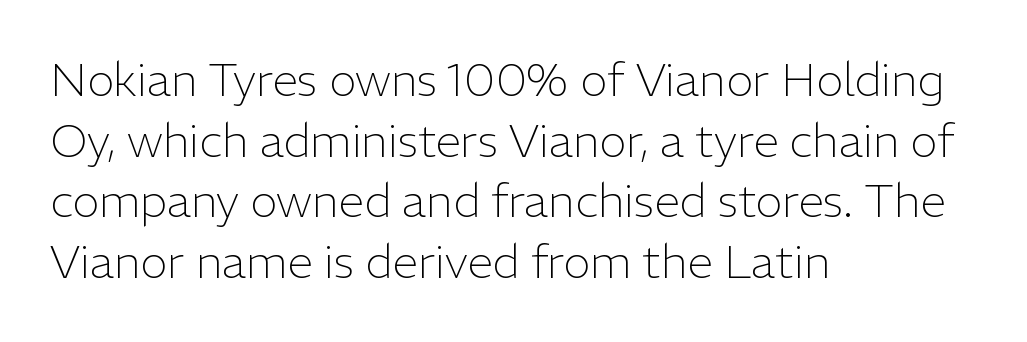
{"serif": "no", "italic": "no", "bold": "no", "weight": "light", "width": "normal", "stroke_contrast": "low", "x_height": "medium", "monospaced": "no", "underline": "no", "align": "left", "line_spacing": "normal", "line_spacing_ratio": 1.32, "letter_spacing": "normal", "letter_spacing_em": 0.0, "glyph_px": 46}
